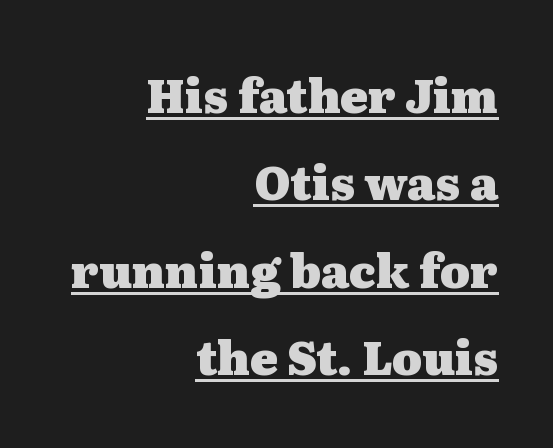
Q: Is the text bold? A: Yes.
Q: Is the text italic (slanted)? A: No, it is upright.
Q: Is the typeface a serif or a sans-serif typeface? A: Serif.
Q: Is the text underlined? A: Yes.
Q: How is the paragraph aligned? A: Right-aligned.
Q: Is the spacing between letters normal or unusually wide? A: Normal.
Q: Is the spacing between lines tight, normal or loose? A: Loose.
Q: Width (condensed, normal, or wide)? A: Wide.
Q: Stroke contrast? A: Medium.
Q: x-height? A: Medium.
Q: Monospaced? A: No.
